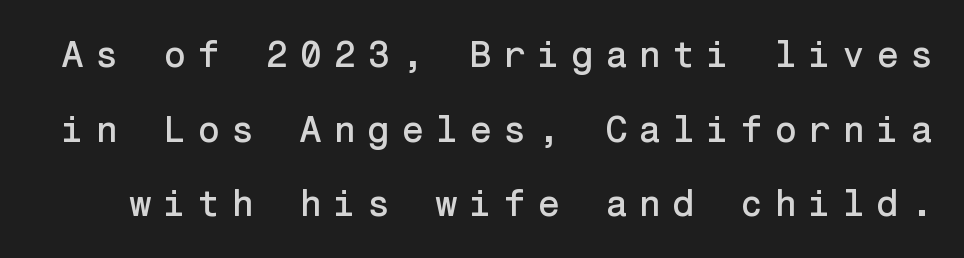
Q: Is the text italic (slanted)? A: No, it is upright.
Q: Is the typeface a serif or a sans-serif typeface? A: Sans-serif.
Q: Is the text underlined? A: No.
Q: Is the spacing between letters normal or unusually wide? A: Unusually wide.
Q: Is the spacing between lines tight, normal or loose? A: Loose.
Q: Width (condensed, normal, or wide)? A: Normal.
Q: Stroke contrast? A: Low.
Q: x-height? A: Medium.
